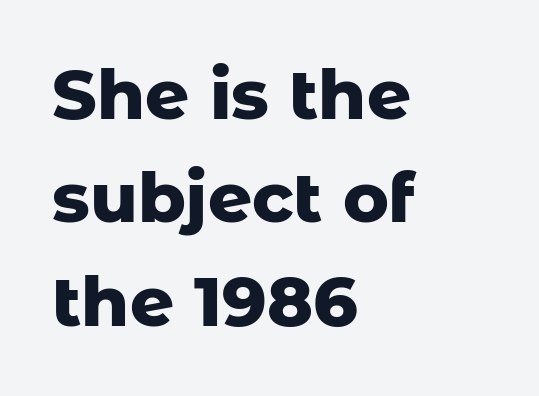
{"serif": "no", "italic": "no", "bold": "yes", "weight": "heavy", "width": "normal", "stroke_contrast": "low", "x_height": "medium", "monospaced": "no", "underline": "no", "align": "left", "line_spacing": "normal", "line_spacing_ratio": 1.5, "letter_spacing": "normal", "letter_spacing_em": 0.0, "glyph_px": 69}
